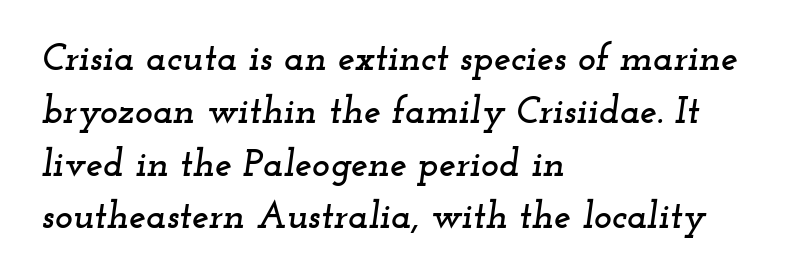
Q: Is the text italic (slanted)? A: Yes, it leans right by about 12 degrees.
Q: Is the typeface a serif or a sans-serif typeface? A: Serif.
Q: Is the text underlined? A: No.
Q: How is the paragraph aligned? A: Left-aligned.
Q: Is the spacing between letters normal or unusually wide? A: Normal.
Q: Is the spacing between lines tight, normal or loose? A: Normal.
Q: Width (condensed, normal, or wide)? A: Wide.
Q: Stroke contrast? A: Low.
Q: x-height? A: Small.
Q: Monospaced? A: No.
